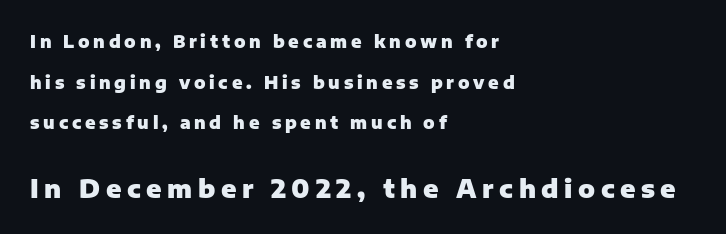
The image shows 25 px bold type, upright; set left-aligned, loose line spacing (2.39x), unusually wide letter spacing (+0.22 em), not underlined; the second (bottom) block is 1.47x larger.
